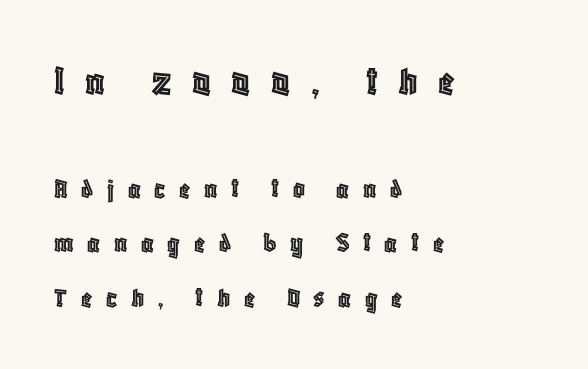
Q: Is the text italic (slanted)? A: No, it is upright.
Q: Is the text underlined? A: No.
Q: How is the paragraph aligned? A: Left-aligned.
Q: Is the spacing between letters normal or unusually wide? A: Unusually wide.
Q: Which block of text is set in a larger size, the first (top) or the second (bottom)? A: The first (top) one.
Q: Width (condensed, normal, or wide)? A: Condensed.
Q: x-height? A: Large.
Q: Monospaced? A: No.
